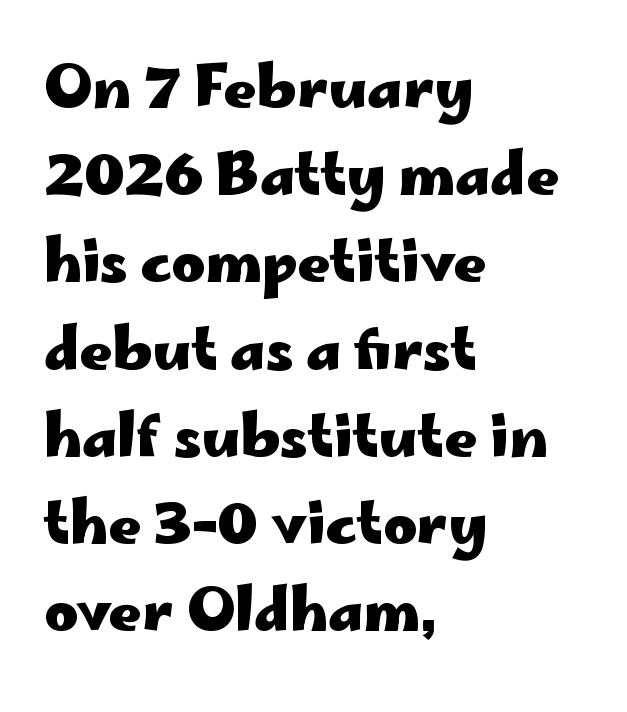
Q: Is the text bold? A: Yes.
Q: Is the text italic (slanted)? A: No, it is upright.
Q: Is the typeface a serif or a sans-serif typeface? A: Sans-serif.
Q: Is the text underlined? A: No.
Q: How is the paragraph aligned? A: Left-aligned.
Q: Is the spacing between letters normal or unusually wide? A: Normal.
Q: Is the spacing between lines tight, normal or loose? A: Normal.
Q: Width (condensed, normal, or wide)? A: Wide.
Q: Stroke contrast? A: Low.
Q: x-height? A: Small.
Q: Monospaced? A: No.
